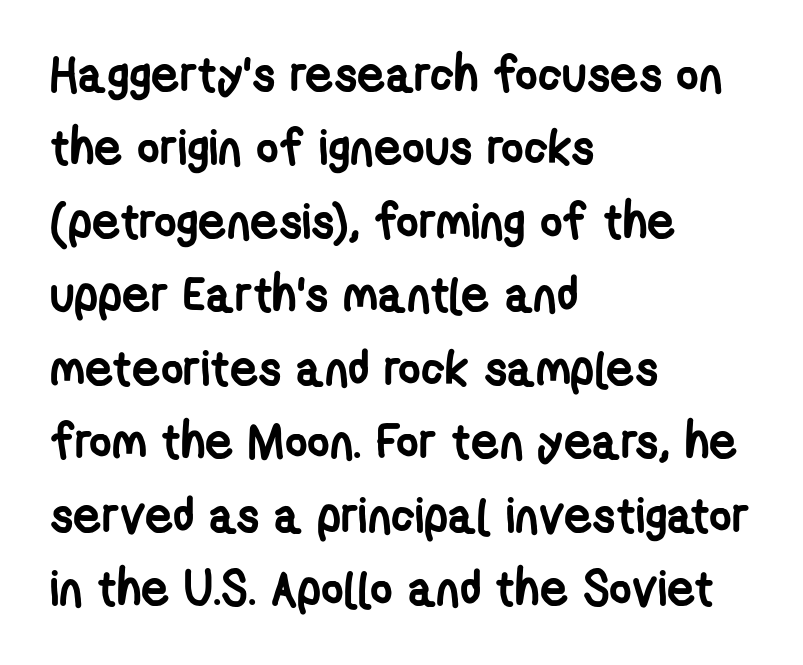
The image shows 49 px semibold, condensed sans-serif type; set left-aligned, normal line spacing (1.5x), normal letter spacing, not underlined; low stroke contrast and a medium x-height.
